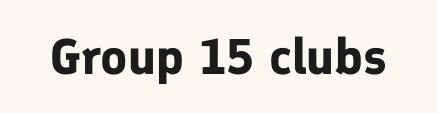
The image shows 50 px bold sans-serif type, upright; set normal letter spacing, not underlined; low stroke contrast and a medium x-height.
